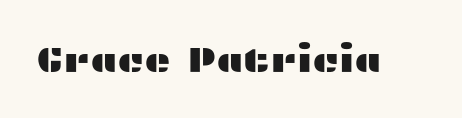
{"serif": "no", "italic": "no", "width": "wide", "stroke_contrast": "medium", "x_height": "medium", "monospaced": "no", "underline": "no", "letter_spacing": "normal", "letter_spacing_em": 0.0, "glyph_px": 36}
